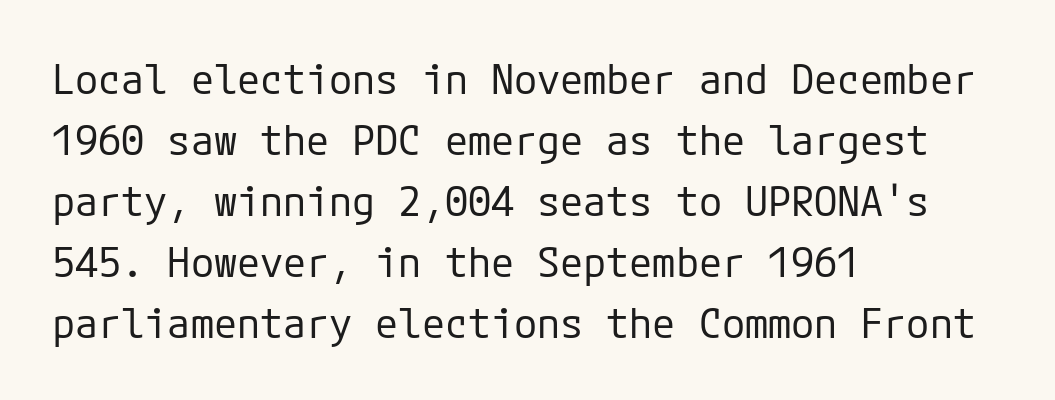
{"serif": "no", "italic": "no", "bold": "no", "weight": "regular", "width": "normal", "stroke_contrast": "low", "x_height": "medium", "underline": "no", "align": "left", "line_spacing": "normal", "line_spacing_ratio": 1.45, "letter_spacing": "normal", "letter_spacing_em": 0.0, "glyph_px": 42}
